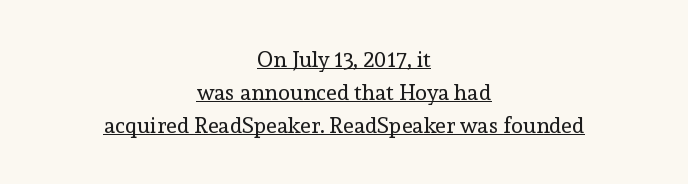
The image shows 22 px text type, upright; set centered, normal line spacing (1.49x), normal letter spacing, underlined.
